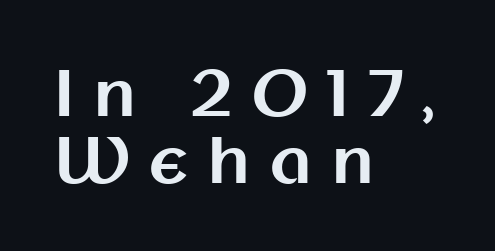
The rag falls on the right side of this text block. Varying glyph widths throughout — classic text-font behaviour. No word sits above an underline. In terms of letterspacing, this is a distinctly airy, spread setting.
